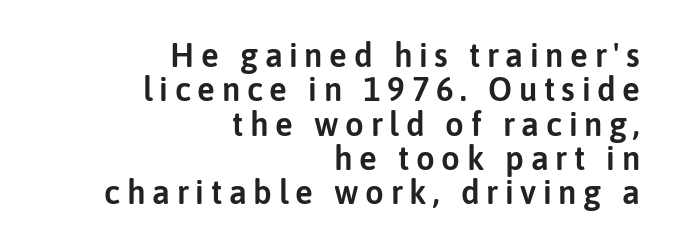
The image shows 33 px sans-serif type, upright; set right-aligned, tight line spacing (1.04x), unusually wide letter spacing (+0.2 em), not underlined; low stroke contrast and a medium x-height.
